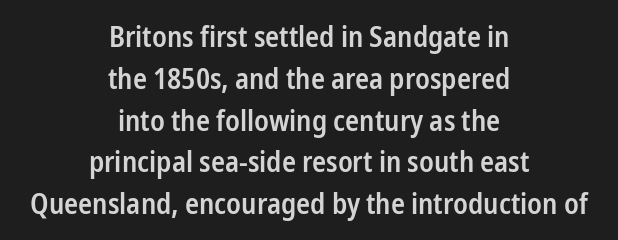
Does extra space separate the letters? No, they use regular spacing. The letters stand straight up with perfectly vertical stems. The vertical gap from one line to the next is medium. Look at the stroke-to-counter ratio: somewhat heavy, a semibold. The foot of each line stays bare and open. This sample has the flowing, uneven cadence of proportional lettering.
